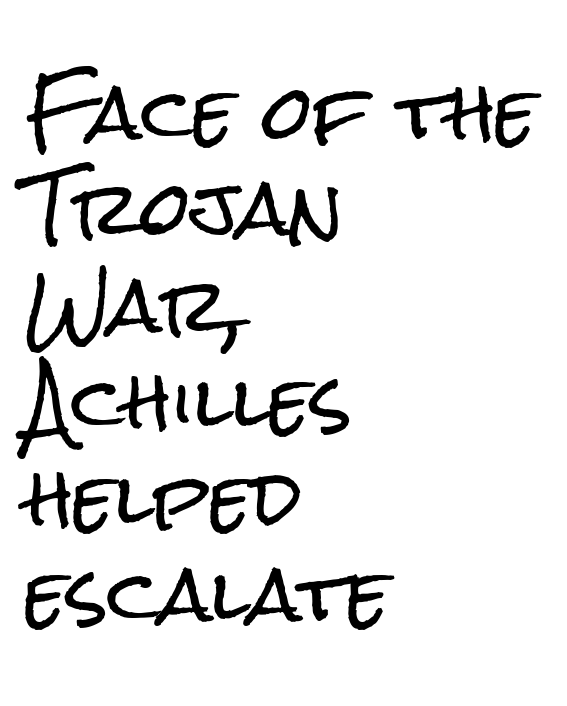
The image shows 72 px condensed sans-serif type, upright; set left-aligned, normal line spacing (1.34x), normal letter spacing, not underlined; low stroke contrast and a medium x-height.
